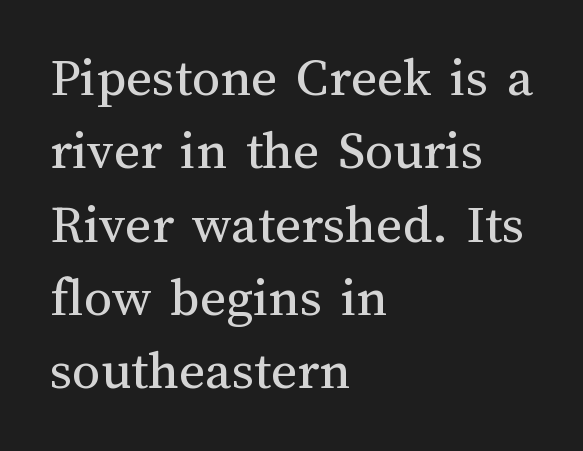
Honestly, the letter spacing is just normal — you wouldn't notice it. Is this a fixed-width face? No — the glyphs have proportional, varying widths. Layout note: lines flush left. Stems and bowls with no extra thickness — not bold.
